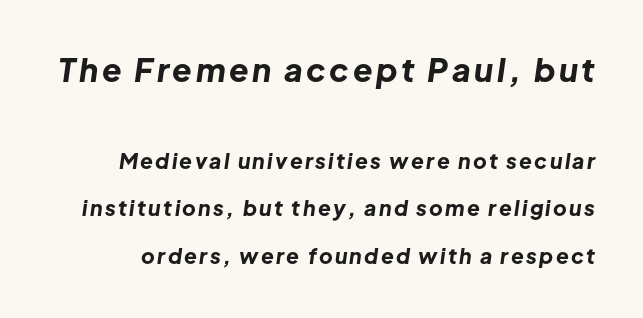
The image shows 32 px bold type, italic (leaning right); set loose line spacing (2.28x), not underlined; the first (top) block is 1.52x larger; low stroke contrast and a medium x-height.
